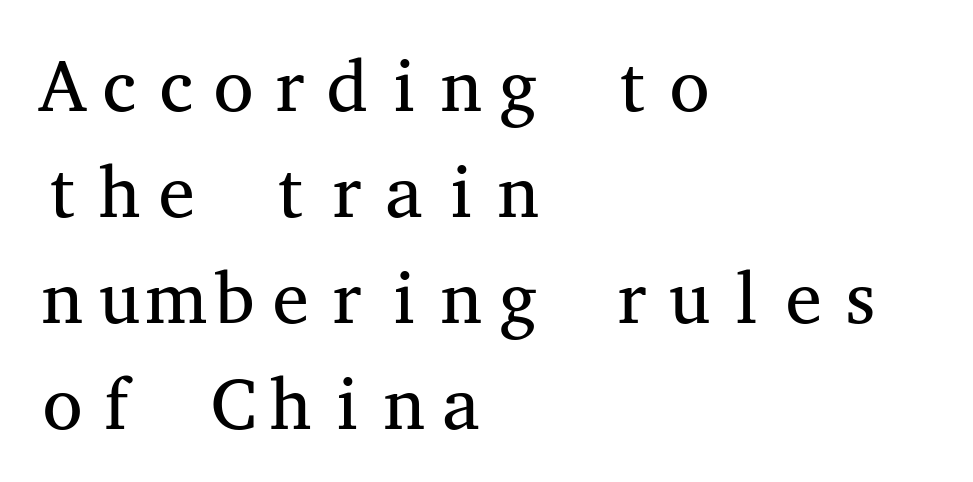
{"serif": "yes", "italic": "no", "bold": "no", "weight": "regular", "width": "wide", "stroke_contrast": "medium", "x_height": "medium", "monospaced": "yes", "underline": "no", "align": "left", "line_spacing": "normal", "line_spacing_ratio": 1.45, "letter_spacing": "normal", "letter_spacing_em": 0.0, "glyph_px": 73}
